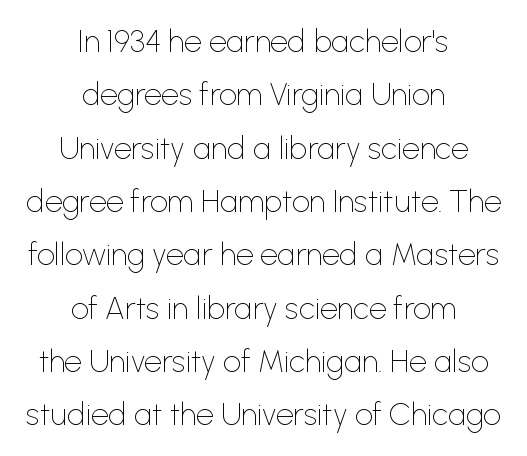
{"serif": "no", "italic": "no", "bold": "no", "weight": "thin", "width": "normal", "stroke_contrast": "low", "x_height": "medium", "monospaced": "no", "underline": "no", "align": "center", "line_spacing_ratio": 1.72, "letter_spacing": "normal", "letter_spacing_em": 0.0, "glyph_px": 31}
